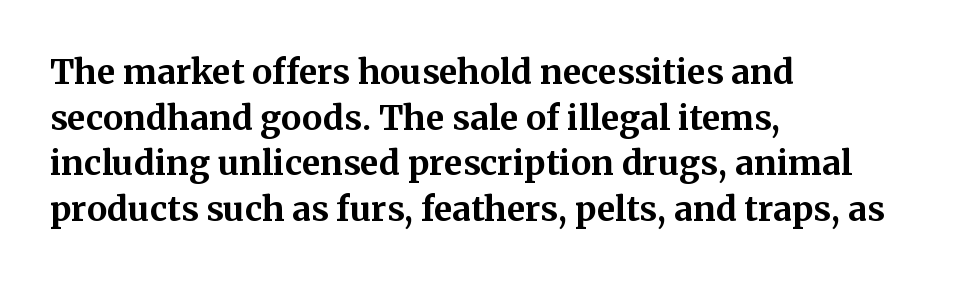
Q: Is the text bold? A: Yes.
Q: Is the text italic (slanted)? A: No, it is upright.
Q: Is the typeface a serif or a sans-serif typeface? A: Serif.
Q: Is the text underlined? A: No.
Q: How is the paragraph aligned? A: Left-aligned.
Q: Is the spacing between letters normal or unusually wide? A: Normal.
Q: Is the spacing between lines tight, normal or loose? A: Normal.
Q: Width (condensed, normal, or wide)? A: Normal.
Q: Stroke contrast? A: Medium.
Q: x-height? A: Medium.
Q: Monospaced? A: No.
